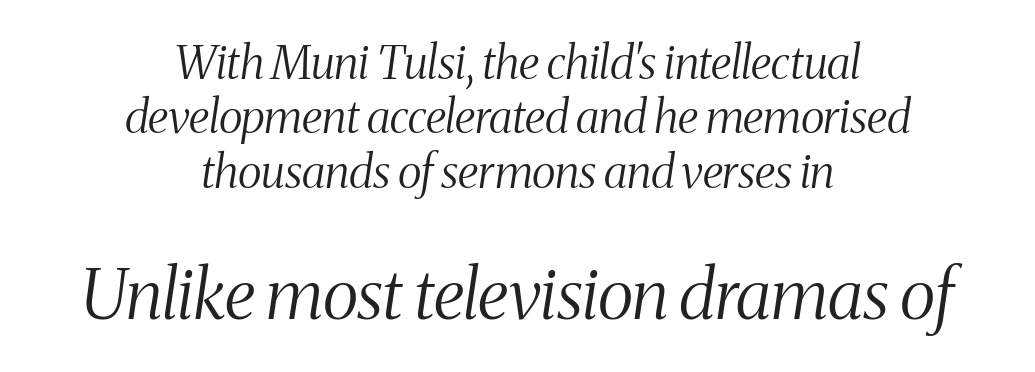
The setting favours the middle, as headings and verse often do. Two sizes are in play, and the larger belongs to the second block. Stems here are at most as thick as an everyday book face. Here the designer chose a conventional face with non-uniform glyph widths. Check the space under the baseline: it is left empty. Default kerning and tracking; the words read as compact shapes.
